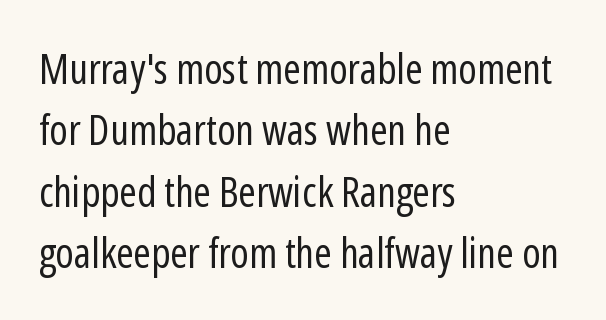
The horizontal fit of the characters is conventional and even. Is there any slant? The stems are plumb. Weight: in the light-to-regular range. Serif or sans? Sans — the stroke terminals are bare.
